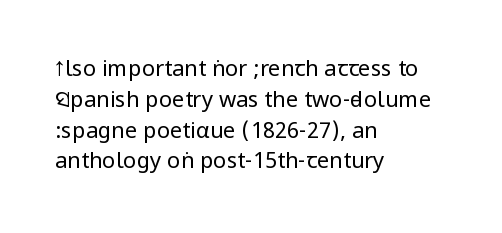
Summary of vertical rhythm: regular, with standard interline spacing. Short note: letters normally spaced. The font's upright variant was chosen for this text. Casual observation: everything's shoved over to the left.
